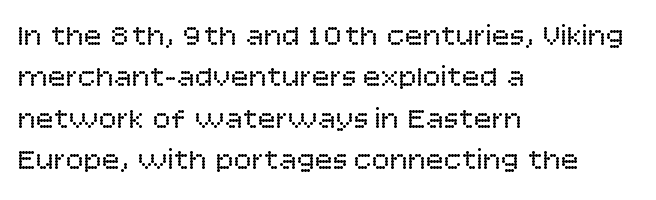
This is the regular roman posture of the typeface. This sample has the flowing, uneven cadence of proportional lettering. A typesetter would call this leading conventional body-copy spacing. One-word summary of the alignment: left. You can tell from the bare stems that sans-serif type was used.
